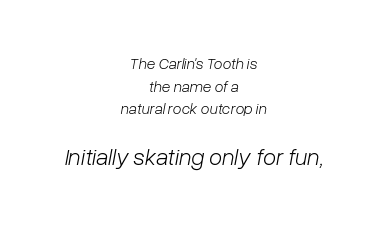
If you squint, the bottom block still reads clearly — it's the larger of the two. Horizontal bands of white between lines are of average thickness. A typesetter would mark this as italic. Stroke thickness stays within the range of a standard reading face or lighter.
